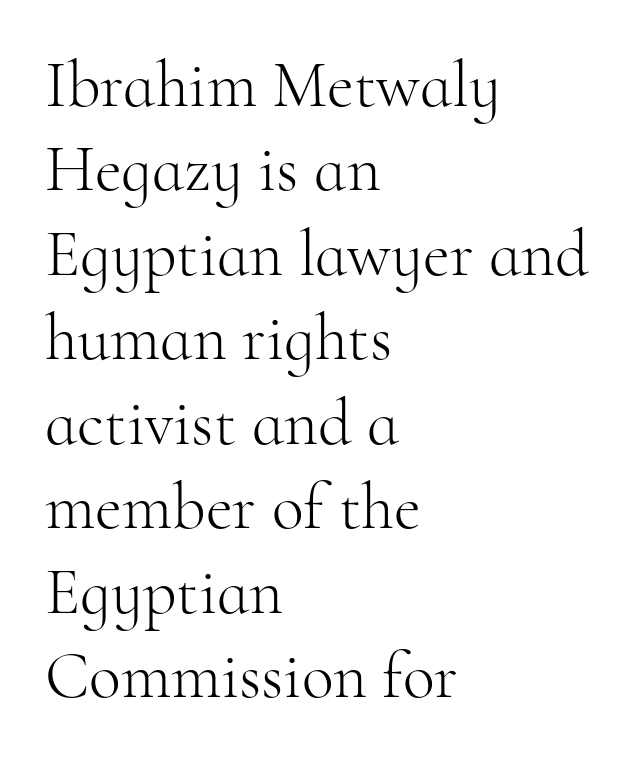
{"serif": "yes", "italic": "no", "bold": "no", "weight": "light", "width": "normal", "stroke_contrast": "high", "x_height": "small", "monospaced": "no", "underline": "no", "align": "left", "line_spacing": "normal", "line_spacing_ratio": 1.28, "letter_spacing": "normal", "letter_spacing_em": 0.0, "glyph_px": 66}
